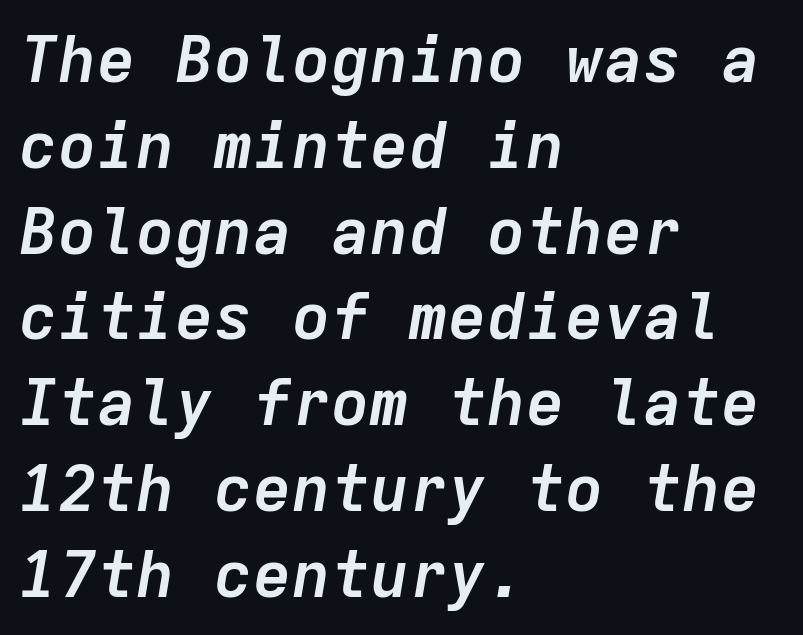
{"italic": "yes", "lean": "right", "slant_degrees": 9, "bold": "yes", "weight": "semibold", "width": "normal", "stroke_contrast": "low", "x_height": "medium", "monospaced": "yes", "underline": "no", "align": "left", "line_spacing": "normal", "line_spacing_ratio": 1.32, "letter_spacing": "normal", "letter_spacing_em": 0.0, "glyph_px": 65}
